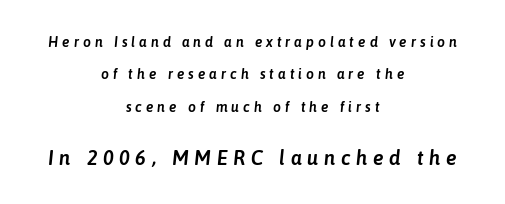
The image shows 20 px text type, italic (leaning right); set centered, loose line spacing (2.31x), unusually wide letter spacing (+0.28 em), not underlined; the second (bottom) block is 1.43x larger.
